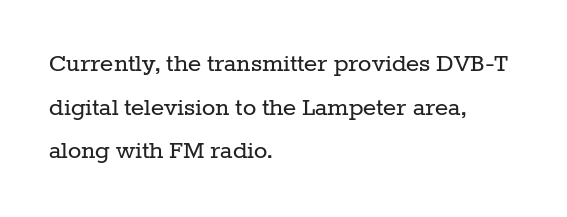
This is roman type, the default non-slanted kind. The passage shown is not underscored anywhere. Notice how the passage keeps a crisp vertical edge on the left only. The lines sit at an ordinary, default distance from one another. Classification — serif. Is this a fixed-width face? No — the glyphs have proportional, varying widths.
